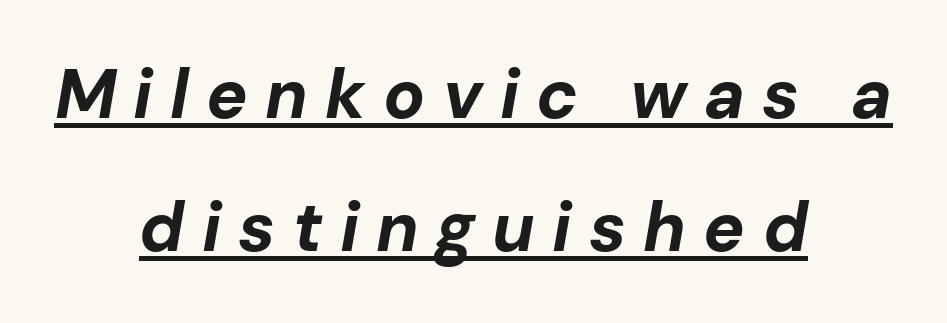
Q: Is the text bold? A: Yes.
Q: Is the text italic (slanted)? A: Yes, it leans right by about 10 degrees.
Q: Is the text underlined? A: Yes.
Q: How is the paragraph aligned? A: Centered.
Q: Is the spacing between letters normal or unusually wide? A: Unusually wide.
Q: Is the spacing between lines tight, normal or loose? A: Loose.
Q: Width (condensed, normal, or wide)? A: Normal.
Q: Stroke contrast? A: Low.
Q: x-height? A: Medium.
Q: Monospaced? A: No.
